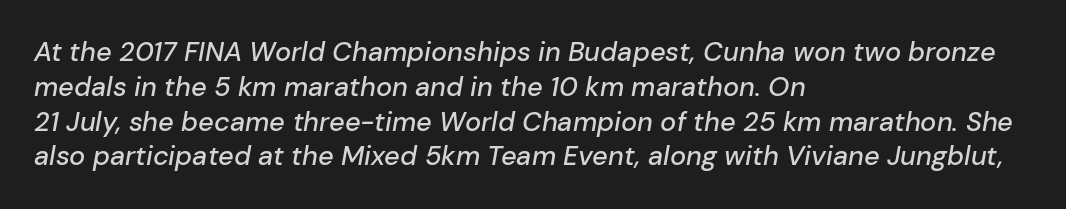
Q: Is the text italic (slanted)? A: Yes, it leans right by about 10 degrees.
Q: Is the text underlined? A: No.
Q: How is the paragraph aligned? A: Left-aligned.
Q: Is the spacing between letters normal or unusually wide? A: Normal.
Q: Is the spacing between lines tight, normal or loose? A: Normal.
